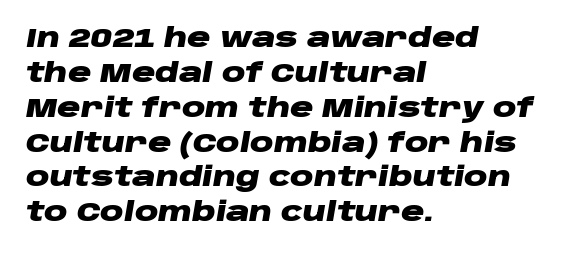
{"italic": "yes", "lean": "right", "slant_degrees": 10, "bold": "yes", "underline": "no", "align": "left", "line_spacing": "normal", "line_spacing_ratio": 1.34, "letter_spacing": "normal", "letter_spacing_em": 0.0, "glyph_px": 26}
